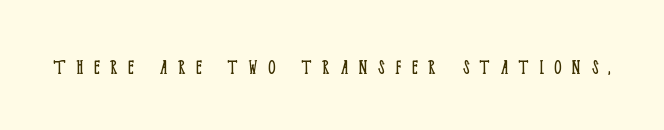
The specimen omits any rule beneath the text block's lines. The letters stand upright; this is a roman face. The cut favours lightness, reaching ordinary text weight at its darkest. The face used here is rendered with a markedly widened letterfit.
